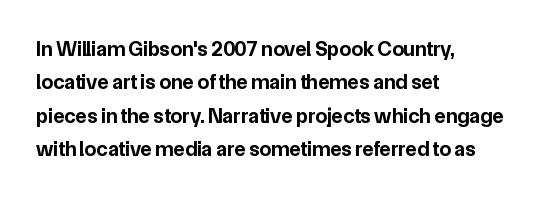
The lines sit at an ordinary, default distance from one another. Bare-footed words on every line. The rendering uses a bold face; every stroke is thick and dark. Posture: upright roman.
